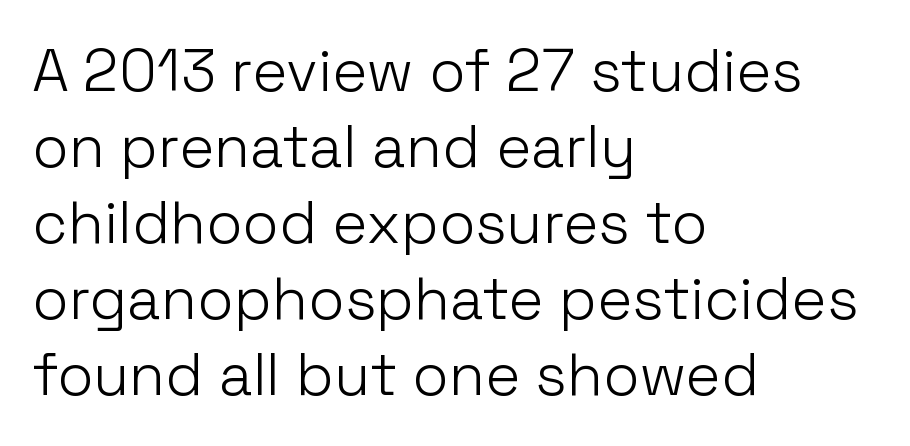
Q: Is the text bold? A: No.
Q: Is the text italic (slanted)? A: No, it is upright.
Q: Is the typeface a serif or a sans-serif typeface? A: Sans-serif.
Q: Is the text underlined? A: No.
Q: How is the paragraph aligned? A: Left-aligned.
Q: Is the spacing between letters normal or unusually wide? A: Normal.
Q: Is the spacing between lines tight, normal or loose? A: Normal.
Q: Width (condensed, normal, or wide)? A: Normal.
Q: Stroke contrast? A: Low.
Q: x-height? A: Medium.
Q: Monospaced? A: No.
